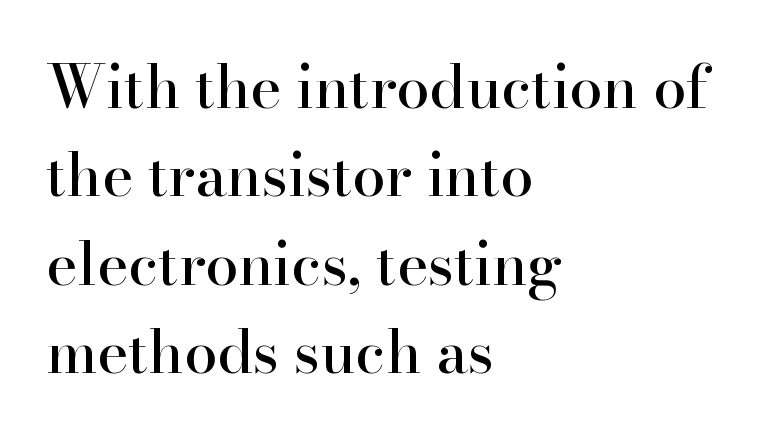
The image shows 59 px serif type, upright; set left-aligned, normal line spacing (1.5x), normal letter spacing, not underlined; high stroke contrast and a small x-height.
